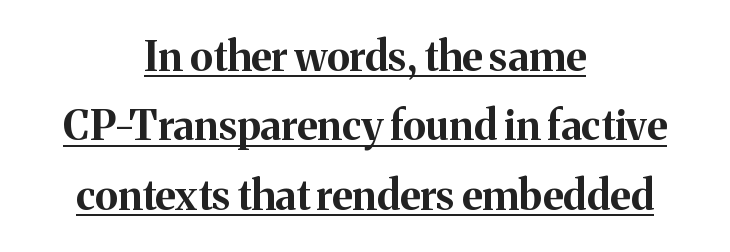
This rendering features underlined lettering. Serif or sans? Serif — the stroke terminals have little feet. Each new line begins a customary step beneath the previous one. Each line is balanced around a shared central axis. Is this a fixed-width face? No — the glyphs have proportional, varying widths. Between one letter and the next there's only the usual sliver of space.
